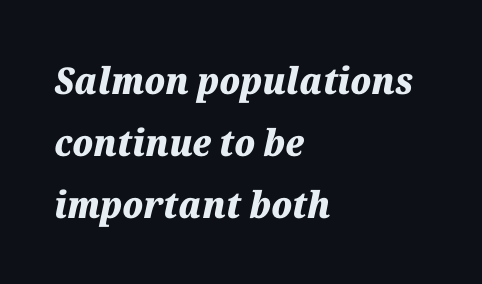
Proportional: the letters do not fall into vertical columns. This is heavy type, rendered in bold. Does extra space separate the letters? No, they use regular spacing. The passage is arranged the way most books set body copy — flush left. Words float on clear page, feet unadorned. The space between consecutive lines is moderate.
